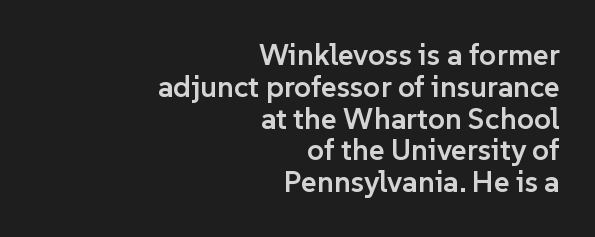
Q: Is the text bold? A: Semi-bold.
Q: Is the text italic (slanted)? A: No, it is upright.
Q: Is the typeface a serif or a sans-serif typeface? A: Sans-serif.
Q: Is the text underlined? A: No.
Q: How is the paragraph aligned? A: Right-aligned.
Q: Is the spacing between letters normal or unusually wide? A: Normal.
Q: Is the spacing between lines tight, normal or loose? A: Tight.
Q: Width (condensed, normal, or wide)? A: Normal.
Q: Stroke contrast? A: Low.
Q: x-height? A: Medium.
Q: Monospaced? A: No.
